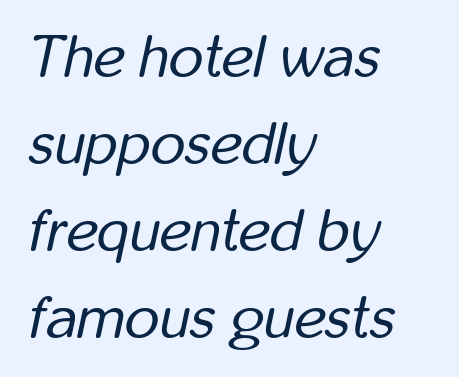
Q: Is the text bold? A: No.
Q: Is the text italic (slanted)? A: Yes, it leans right by about 12 degrees.
Q: Is the text underlined? A: No.
Q: How is the paragraph aligned? A: Left-aligned.
Q: Is the spacing between letters normal or unusually wide? A: Normal.
Q: Is the spacing between lines tight, normal or loose? A: Normal.
Q: Width (condensed, normal, or wide)? A: Condensed.
Q: Stroke contrast? A: Low.
Q: x-height? A: Medium.
Q: Monospaced? A: No.
